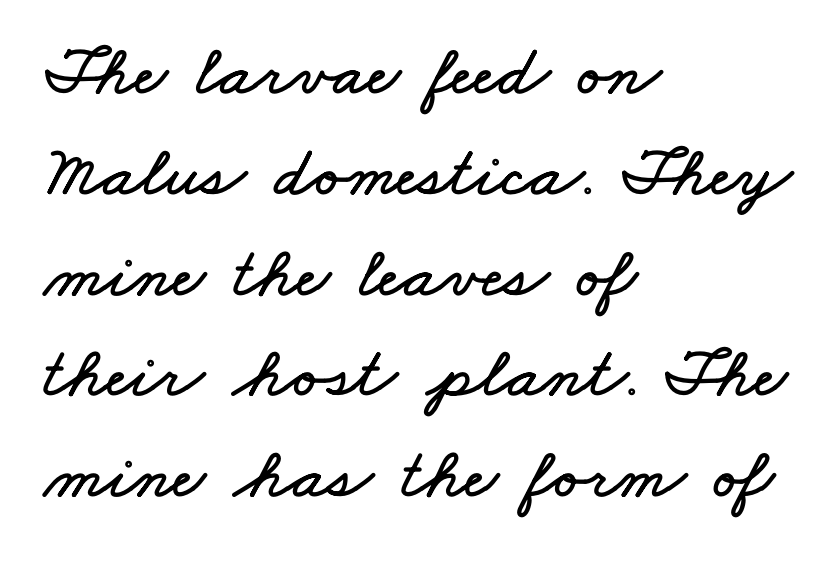
Any mark beneath the type? The region is blank. Honestly, the row spacing looks completely unremarkable. Look at the tracking — it's just the regular setting, nothing added. The lines are quadded left.
